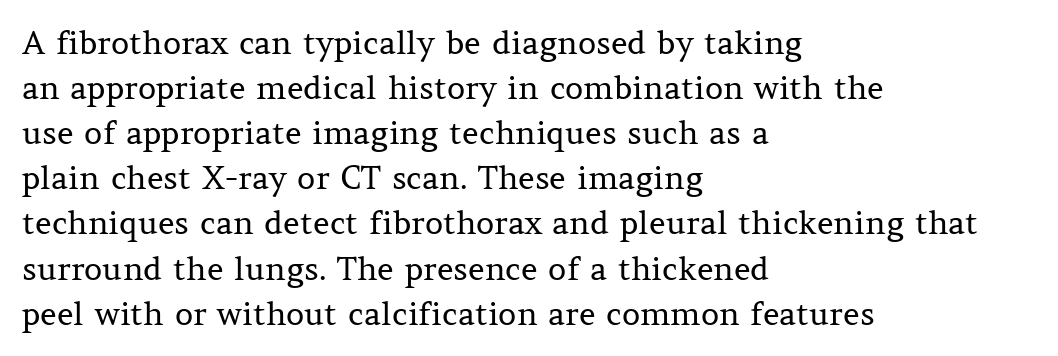
The image shows 32 px regular-weight serif type, upright; set left-aligned, normal line spacing (1.41x), normal letter spacing, not underlined; medium stroke contrast and a medium x-height.
